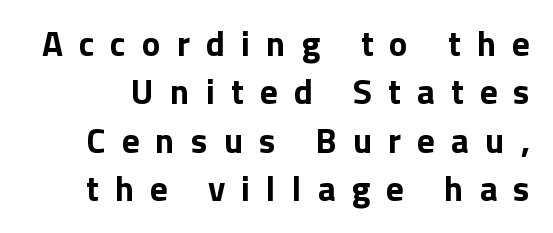
Only glyphs here, with clear space below each row. The passage shown is emphatically bold. The font family rendered here belongs to the sans-serif group. Words appear elongated and porous because spacing is wide.
